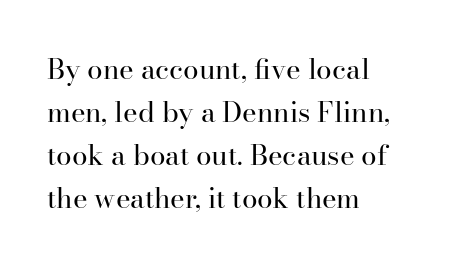
{"serif": "yes", "italic": "no", "bold": "no", "weight": "regular", "width": "normal", "stroke_contrast": "high", "x_height": "small", "monospaced": "no", "underline": "no", "align": "left", "line_spacing": "normal", "line_spacing_ratio": 1.54, "letter_spacing": "normal", "letter_spacing_em": 0.0, "glyph_px": 28}
